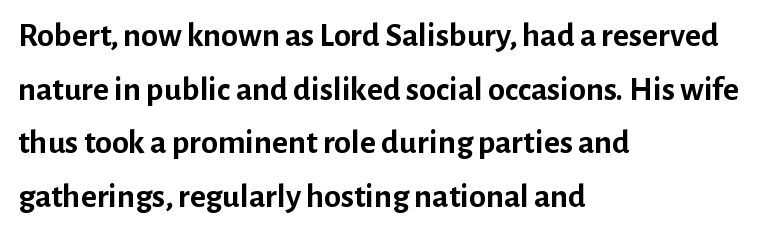
Rendered with straight, roman letterforms. Between one letter and the next there's only the usual sliver of space. Any mark beneath the type? The region is blank. Interline gaps are of average width in this sample.
